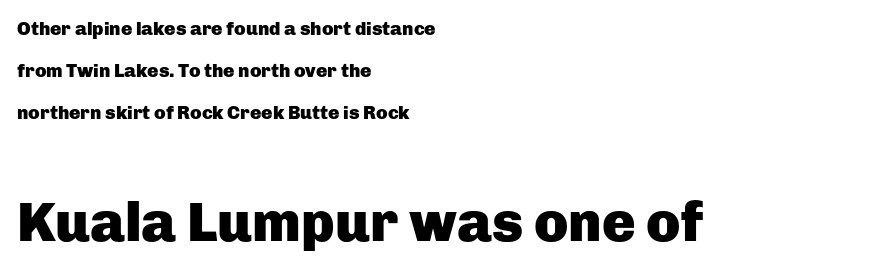
{"serif": "no", "italic": "no", "bold": "yes", "weight": "heavy", "width": "normal", "stroke_contrast": "low", "x_height": "medium", "monospaced": "no", "underline": "no", "align": "left", "line_spacing": "loose", "line_spacing_ratio": 2.22, "letter_spacing": "normal", "letter_spacing_em": 0.0, "larger_block": "second", "size_ratio": 2.95, "glyph_px": 56}
